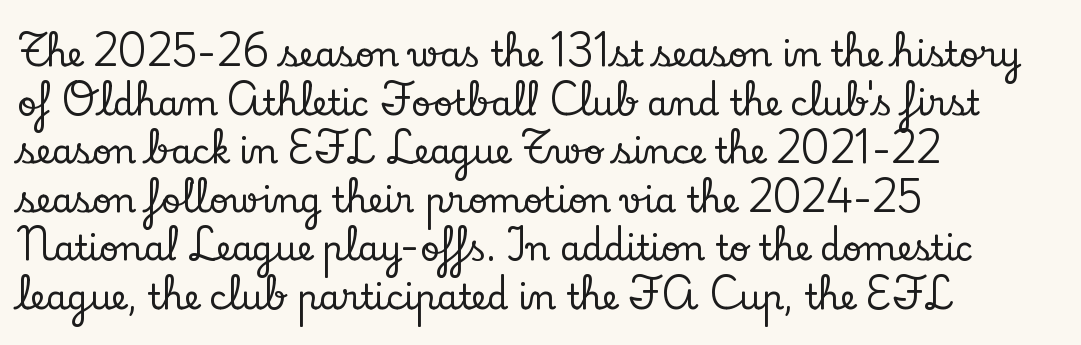
{"serif": "yes", "italic": "no", "width": "normal", "stroke_contrast": "low", "x_height": "small", "monospaced": "no", "underline": "no", "align": "left", "line_spacing": "normal", "line_spacing_ratio": 1.43, "letter_spacing": "normal", "letter_spacing_em": 0.0, "glyph_px": 34}
